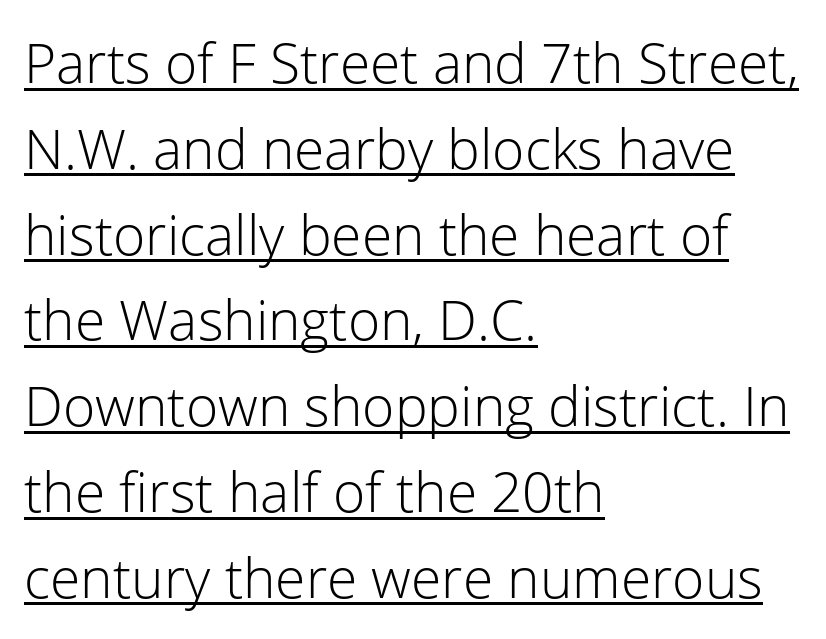
These lines sit exactly where default settings would place them. Nothing unusual about the tracking: characters are spaced as the font intends. Italic? Not at all — the glyphs are vertical. This rendering uses left alignment, leaving the right contour irregular. Stroke mass is kept to a normal reading level or below. Varying glyph widths throughout — classic text-font behaviour.
